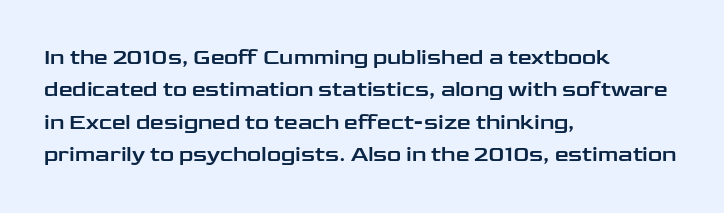
The image shows 22 px text type, upright; set left-aligned, normal line spacing (1.47x), normal letter spacing, not underlined.
